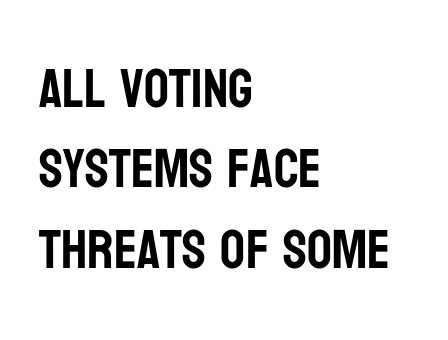
{"serif": "no", "italic": "no", "width": "condensed", "stroke_contrast": "low", "x_height": "large", "monospaced": "no", "underline": "no", "align": "left", "line_spacing": "normal", "line_spacing_ratio": 1.46, "letter_spacing": "normal", "letter_spacing_em": 0.0, "glyph_px": 55}
